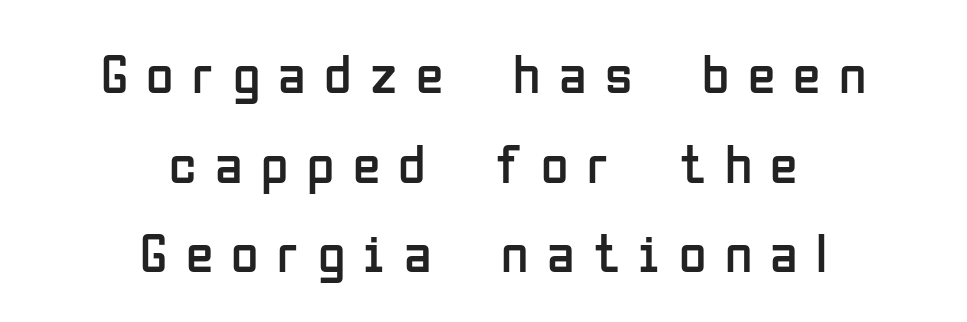
The cut favours lightness, reaching ordinary text weight at its darkest. The gaps between neighbouring characters are conspicuously large. Type style note: lacks serifs. Compared with typical paragraphs, the rows here are spaced about the same. The axis of the letterforms is exactly vertical.
